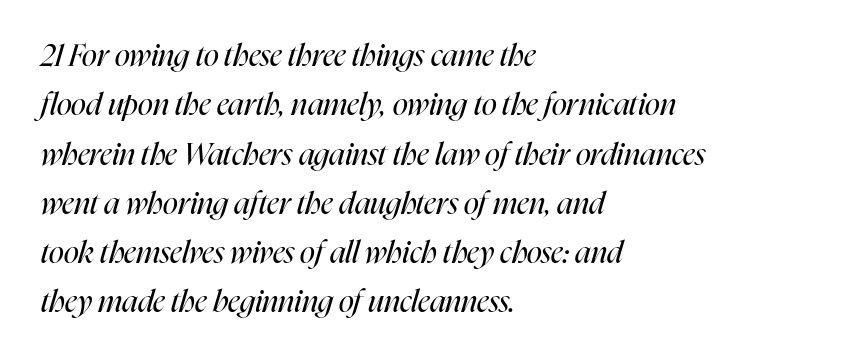
The image shows 31 px regular-weight, condensed type, italic (leaning right); set left-aligned, normal line spacing (1.59x), normal letter spacing, not underlined; high stroke contrast and a medium x-height.
